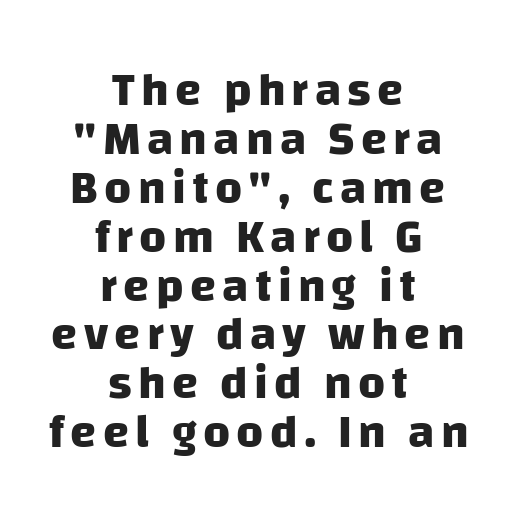
The letters carry no serifs — their stems end cleanly without finishing strokes. You could not count columns in this text — the font is proportionally spaced. Typeset on center — no edge is straight. The glyphs have the mass of a bold cut. Rows of type sit shoulder to shoulder in the vertical direction. The specimen omits any rule beneath the text block's lines.
